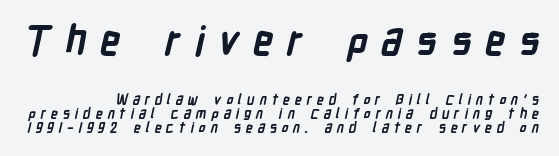
Observe the absence of serifs on each vertical stroke in this sample. This layout puts the oversized block above and the modest block below. Students, this is bold: see how much ink each stroke carries. The rendering uses natural spacing where letterforms have individual widths.
